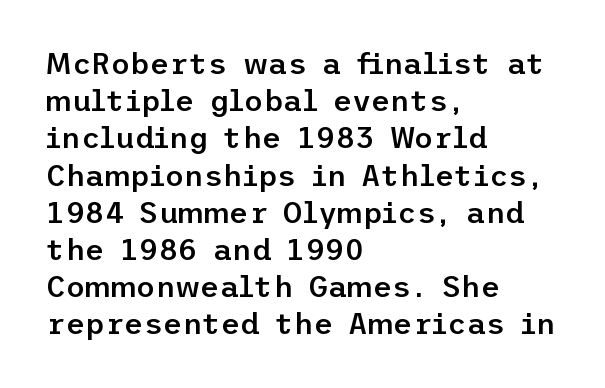
{"serif": "no", "italic": "no", "bold": "semi", "weight": "semibold", "width": "normal", "stroke_contrast": "low", "x_height": "medium", "underline": "no", "align": "left", "line_spacing_ratio": 1.24, "letter_spacing": "normal", "letter_spacing_em": 0.0, "glyph_px": 30}
